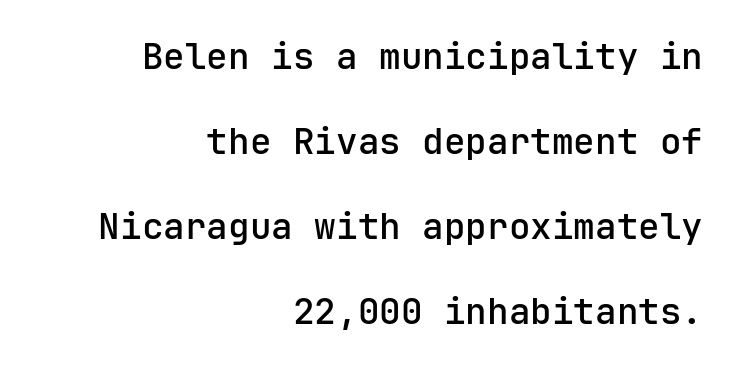
This sample uses a sans-serif face. Is the letter spacing exaggerated? No — it looks like the ordinary default. Leading is clearly above the norm, producing a sparse column. The strip under each line holds only bare page.
